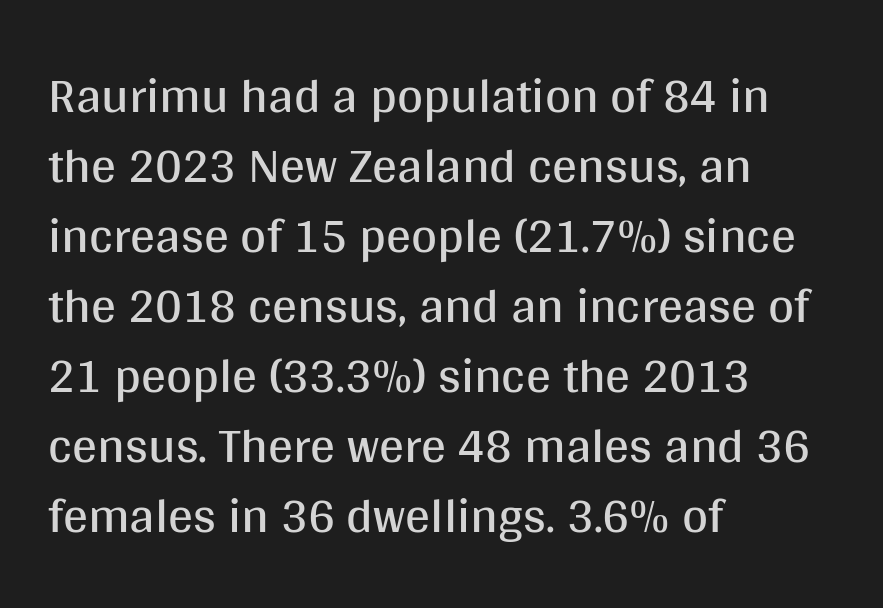
Think standard paragraph weight, or any step lighter than that. Is the block centered? No — it sits flush against the left margin. Characters follow at the spacing the type designer built in. The letters advance in unequal steps, a hallmark of proportional type. This rendering features lettering with no underline.
